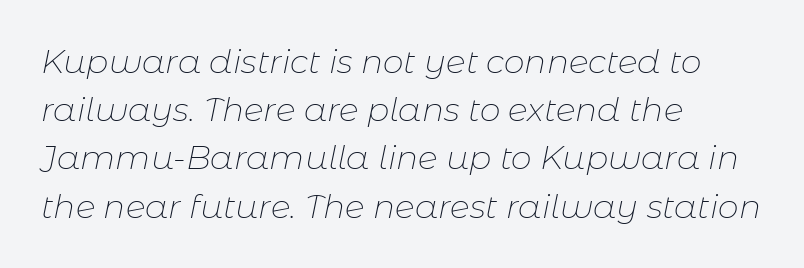
Q: Is the text bold? A: No.
Q: Is the text italic (slanted)? A: Yes, it leans right by about 11 degrees.
Q: Is the text underlined? A: No.
Q: How is the paragraph aligned? A: Left-aligned.
Q: Is the spacing between letters normal or unusually wide? A: Normal.
Q: Is the spacing between lines tight, normal or loose? A: Normal.
Q: Width (condensed, normal, or wide)? A: Normal.
Q: Stroke contrast? A: Low.
Q: x-height? A: Medium.
Q: Monospaced? A: No.
